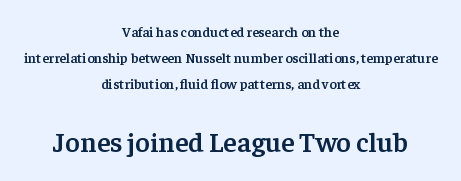
The image shows 28 px semibold serif type, upright; set centered, line spacing 1.84x, normal letter spacing, not underlined; the second (bottom) block is 2.0x larger; low stroke contrast and a medium x-height.
